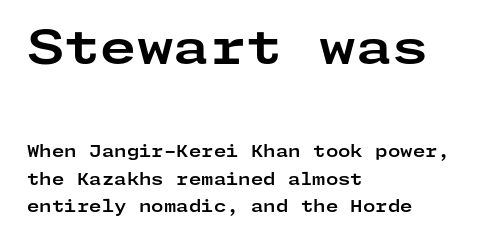
Q: Is the text bold? A: Yes.
Q: Is the text italic (slanted)? A: No, it is upright.
Q: Is the typeface a serif or a sans-serif typeface? A: Sans-serif.
Q: Is the text underlined? A: No.
Q: How is the paragraph aligned? A: Left-aligned.
Q: Is the spacing between letters normal or unusually wide? A: Normal.
Q: Is the spacing between lines tight, normal or loose? A: Normal.
Q: Which block of text is set in a larger size, the first (top) or the second (bottom)? A: The first (top) one.
Q: Width (condensed, normal, or wide)? A: Wide.
Q: Stroke contrast? A: Low.
Q: x-height? A: Medium.
